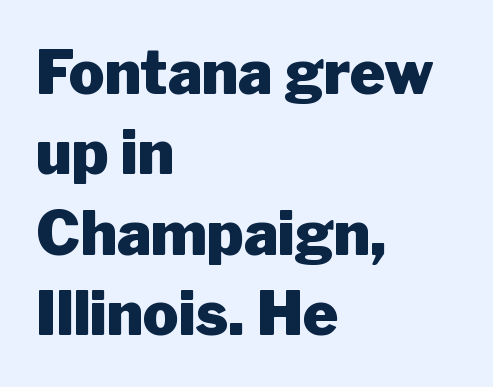
{"serif": "no", "italic": "no", "bold": "yes", "weight": "heavy", "width": "normal", "stroke_contrast": "low", "x_height": "medium", "monospaced": "no", "underline": "no", "align": "left", "line_spacing": "normal", "line_spacing_ratio": 1.34, "letter_spacing": "normal", "letter_spacing_em": 0.0, "glyph_px": 60}
